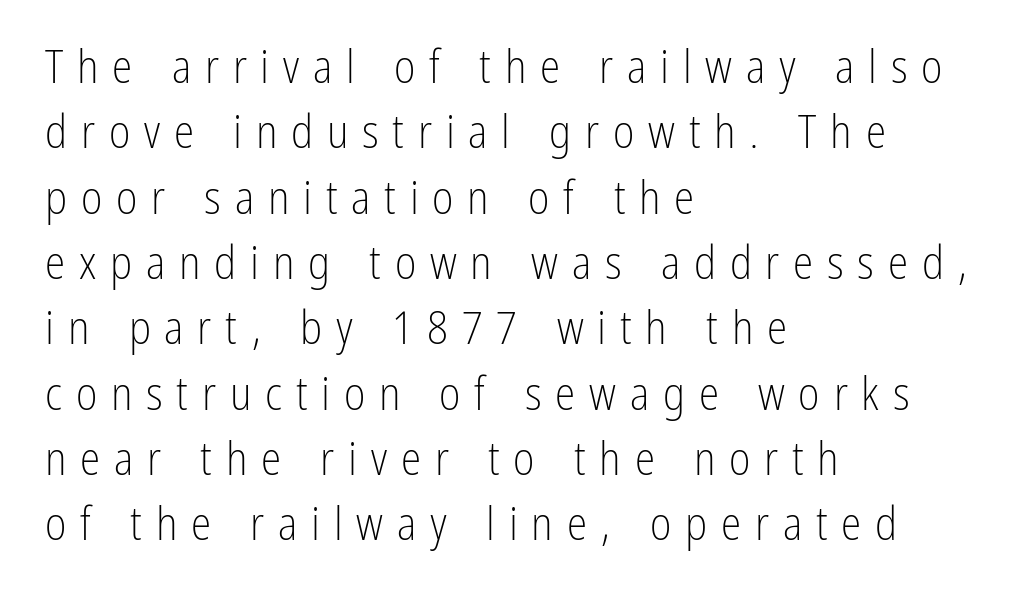
The image shows 46 px light, condensed sans-serif type, upright; set left-aligned, normal line spacing (1.42x), unusually wide letter spacing (+0.3 em), not underlined; low stroke contrast and a medium x-height.
